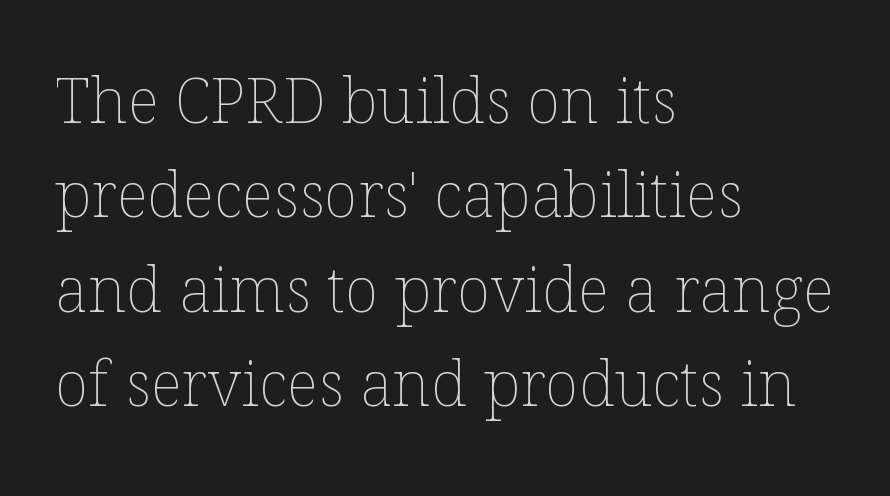
Q: Is the text bold? A: No.
Q: Is the text italic (slanted)? A: No, it is upright.
Q: Is the text underlined? A: No.
Q: How is the paragraph aligned? A: Left-aligned.
Q: Is the spacing between letters normal or unusually wide? A: Normal.
Q: Is the spacing between lines tight, normal or loose? A: Normal.
Q: Width (condensed, normal, or wide)? A: Normal.
Q: Stroke contrast? A: Low.
Q: x-height? A: Medium.
Q: Monospaced? A: No.
